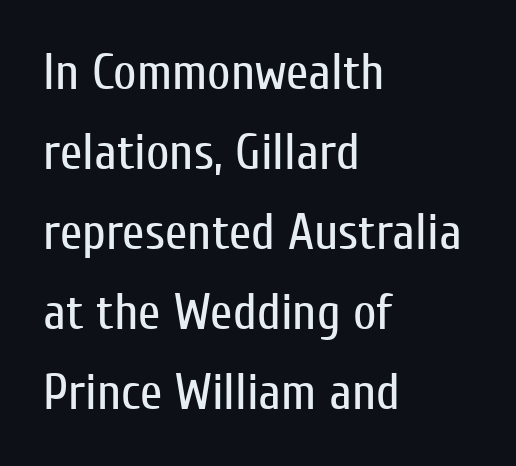
{"serif": "no", "italic": "no", "bold": "no", "weight": "regular", "width": "condensed", "stroke_contrast": "low", "x_height": "medium", "monospaced": "no", "underline": "no", "align": "left", "line_spacing": "normal", "line_spacing_ratio": 1.57, "letter_spacing": "normal", "letter_spacing_em": 0.0, "glyph_px": 51}
